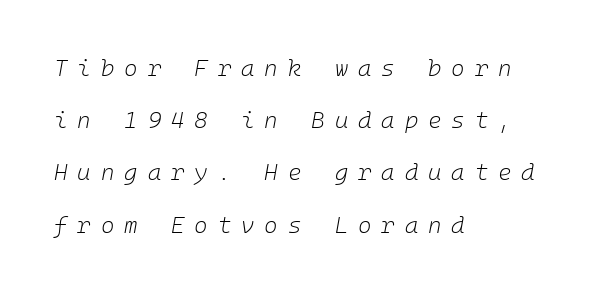
{"italic": "yes", "lean": "right", "slant_degrees": 10, "bold": "no", "underline": "no", "align": "left", "line_spacing": "loose", "line_spacing_ratio": 2.27, "letter_spacing": "wide", "letter_spacing_em": 0.43, "glyph_px": 23}
